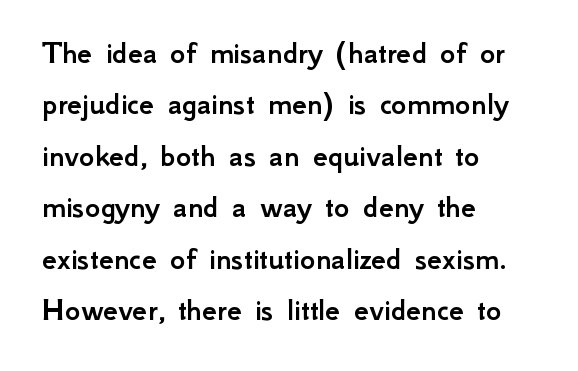
Q: Is the text italic (slanted)? A: No, it is upright.
Q: Is the typeface a serif or a sans-serif typeface? A: Sans-serif.
Q: Is the text underlined? A: No.
Q: How is the paragraph aligned? A: Left-aligned.
Q: Is the spacing between letters normal or unusually wide? A: Normal.
Q: Is the spacing between lines tight, normal or loose? A: Normal.
Q: Width (condensed, normal, or wide)? A: Normal.
Q: Stroke contrast? A: Low.
Q: x-height? A: Small.
Q: Monospaced? A: No.
